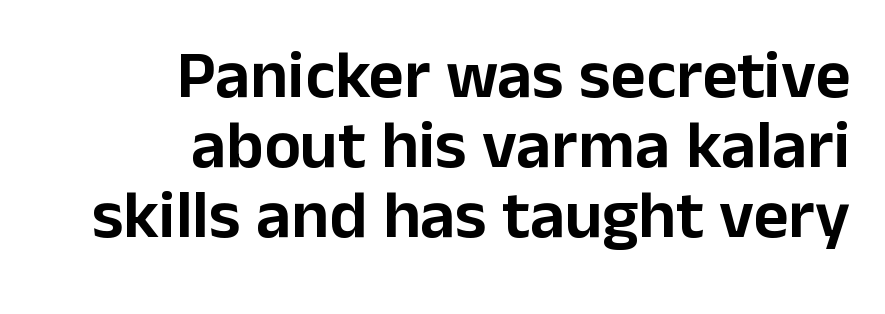
Q: Is the text italic (slanted)? A: No, it is upright.
Q: Is the typeface a serif or a sans-serif typeface? A: Sans-serif.
Q: Is the text underlined? A: No.
Q: How is the paragraph aligned? A: Right-aligned.
Q: Is the spacing between letters normal or unusually wide? A: Normal.
Q: Is the spacing between lines tight, normal or loose? A: Tight.
Q: Width (condensed, normal, or wide)? A: Normal.
Q: Stroke contrast? A: Low.
Q: x-height? A: Medium.
Q: Monospaced? A: No.
